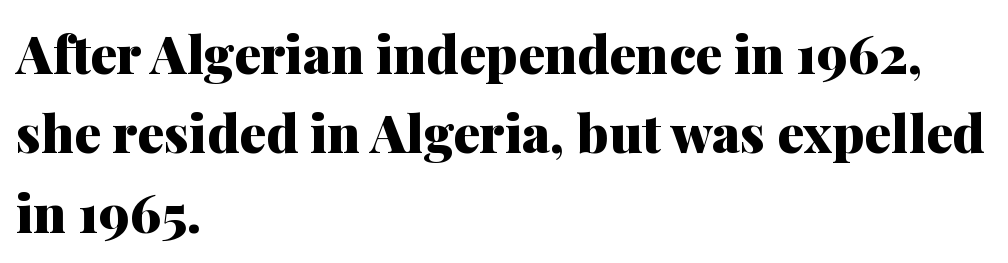
Q: Is the text bold? A: Yes.
Q: Is the text italic (slanted)? A: No, it is upright.
Q: Is the typeface a serif or a sans-serif typeface? A: Serif.
Q: Is the text underlined? A: No.
Q: How is the paragraph aligned? A: Left-aligned.
Q: Is the spacing between letters normal or unusually wide? A: Normal.
Q: Is the spacing between lines tight, normal or loose? A: Normal.
Q: Width (condensed, normal, or wide)? A: Normal.
Q: Stroke contrast? A: Medium.
Q: x-height? A: Medium.
Q: Monospaced? A: No.
